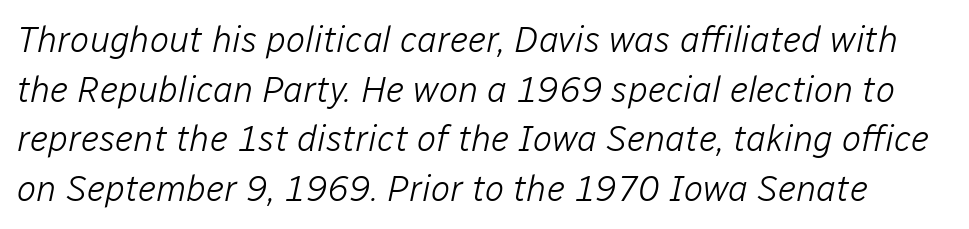
{"italic": "yes", "lean": "right", "slant_degrees": 12, "bold": "no", "weight": "light", "width": "normal", "stroke_contrast": "low", "x_height": "medium", "monospaced": "no", "underline": "no", "line_spacing": "normal", "line_spacing_ratio": 1.38, "letter_spacing": "normal", "letter_spacing_em": 0.0, "glyph_px": 36}
